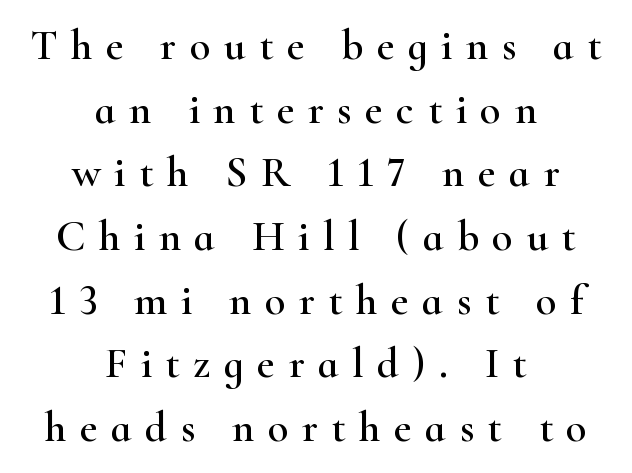
The image shows 43 px wide serif type, upright; set centered, normal line spacing (1.48x), unusually wide letter spacing (+0.31 em), not underlined; high stroke contrast and a small x-height.
